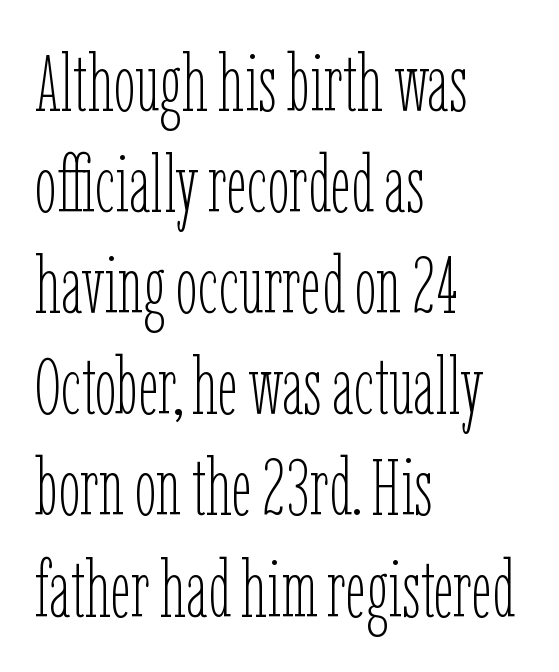
How would I describe the line gaps? Plain and ordinary. Characters remain perfectly vertical along every line. Note the varied advance widths — an 'i' is clearly narrower than an 'm'. Vertical stems look standard width or narrower in stroke.
